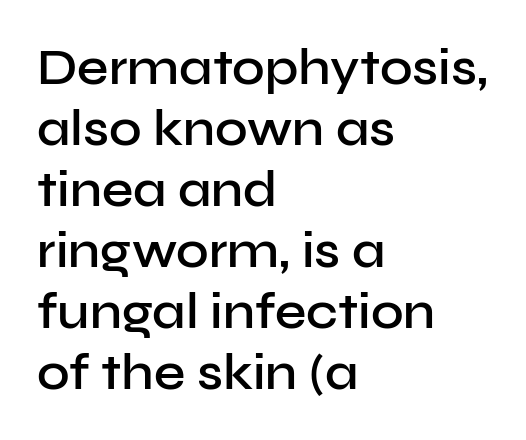
Q: Is the text bold? A: Semi-bold.
Q: Is the text italic (slanted)? A: No, it is upright.
Q: Is the typeface a serif or a sans-serif typeface? A: Sans-serif.
Q: Is the text underlined? A: No.
Q: How is the paragraph aligned? A: Left-aligned.
Q: Is the spacing between letters normal or unusually wide? A: Normal.
Q: Width (condensed, normal, or wide)? A: Normal.
Q: Stroke contrast? A: Low.
Q: x-height? A: Medium.
Q: Monospaced? A: No.
